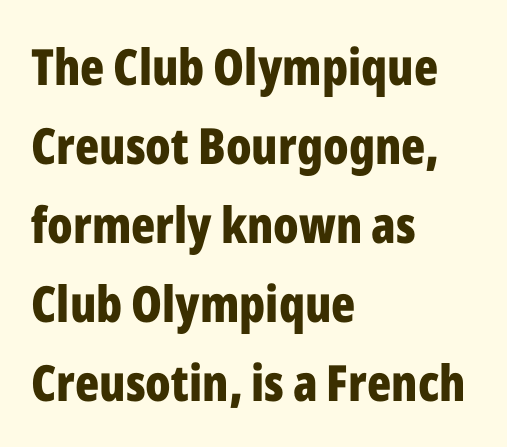
{"serif": "no", "italic": "no", "bold": "yes", "weight": "bold", "width": "condensed", "stroke_contrast": "low", "x_height": "medium", "monospaced": "no", "underline": "no", "align": "left", "line_spacing": "normal", "line_spacing_ratio": 1.58, "letter_spacing": "normal", "letter_spacing_em": 0.0, "glyph_px": 50}
